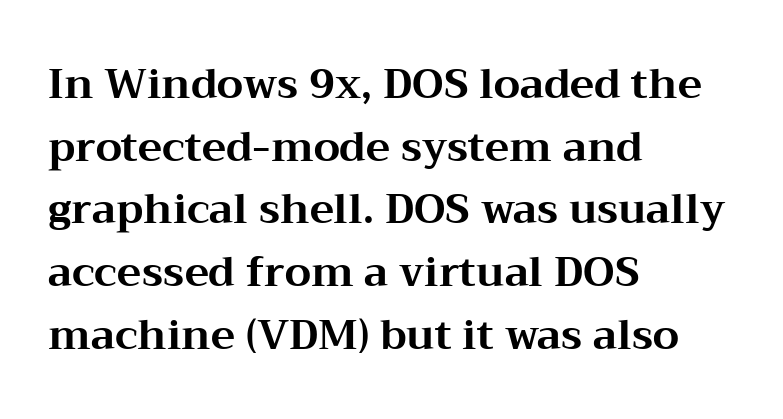
Are there feet on the stems? There are — it's a serif. Check under the words: just untouched page. A dark, heavy texture on the line: the type is bold. Short and long lines alike share a common starting point at left. A typesetter would call this zero additional tracking. These lines are rendered in a variable-pitch font.
